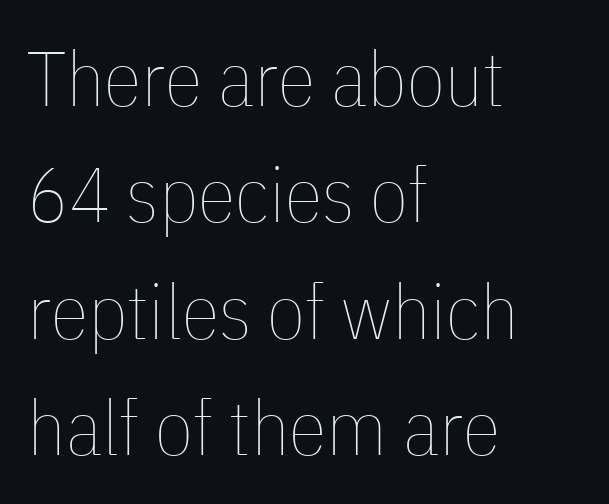
Q: Is the text bold? A: No.
Q: Is the text italic (slanted)? A: No, it is upright.
Q: Is the text underlined? A: No.
Q: How is the paragraph aligned? A: Left-aligned.
Q: Is the spacing between letters normal or unusually wide? A: Normal.
Q: Is the spacing between lines tight, normal or loose? A: Normal.
Q: Width (condensed, normal, or wide)? A: Condensed.
Q: Stroke contrast? A: Low.
Q: x-height? A: Medium.
Q: Monospaced? A: No.
